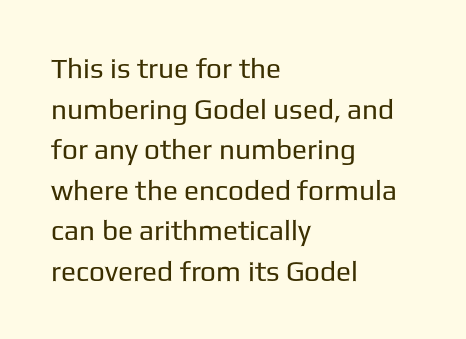
{"serif": "no", "italic": "no", "bold": "no", "weight": "regular", "width": "normal", "stroke_contrast": "low", "x_height": "medium", "monospaced": "no", "underline": "no", "align": "left", "line_spacing": "normal", "line_spacing_ratio": 1.45, "letter_spacing": "normal", "letter_spacing_em": 0.0, "glyph_px": 28}
